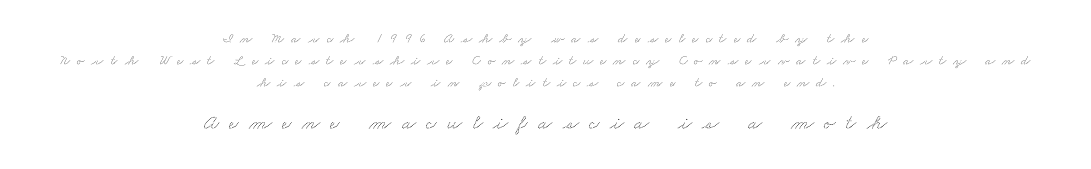
{"underline": "no", "align": "center", "line_spacing": "normal", "line_spacing_ratio": 1.56, "letter_spacing": "wide", "letter_spacing_em": 0.49, "larger_block": "second", "size_ratio": 1.5, "glyph_px": 21}
